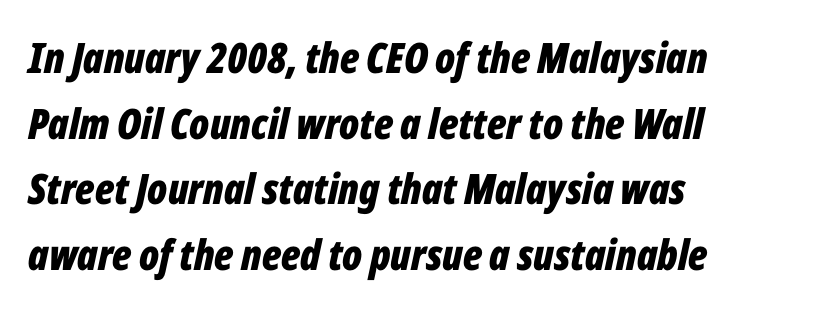
The image shows 42 px bold, condensed type, italic (leaning right); set left-aligned, normal line spacing (1.56x), normal letter spacing, not underlined; low stroke contrast and a medium x-height.
